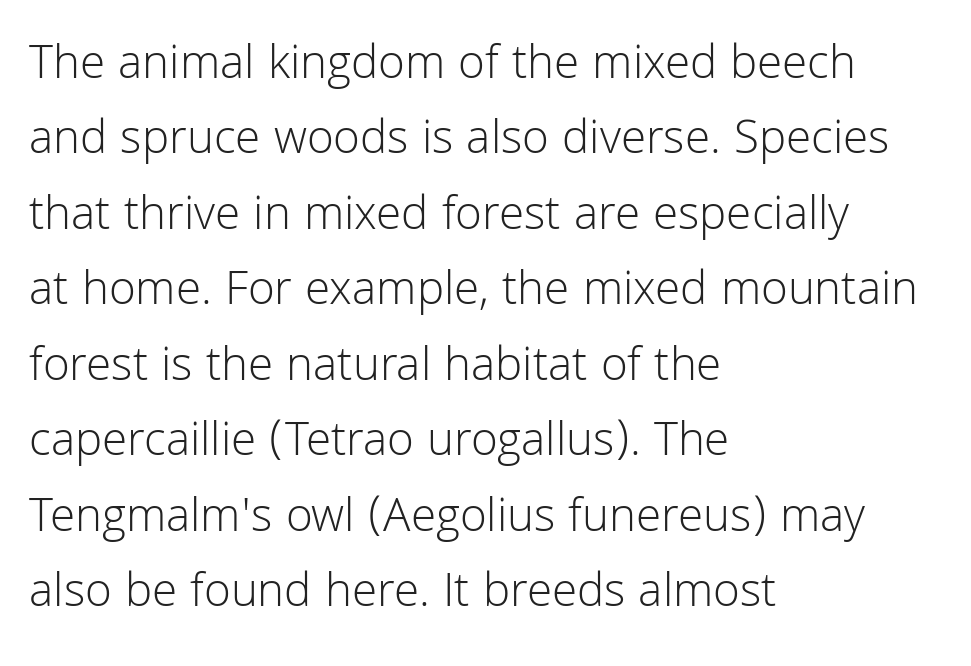
The image shows 49 px light sans-serif type, upright; set left-aligned, normal line spacing (1.54x), normal letter spacing, not underlined; low stroke contrast and a medium x-height.
